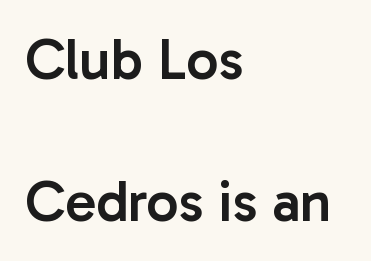
{"serif": "no", "italic": "no", "bold": "semi", "weight": "semibold", "width": "normal", "stroke_contrast": "low", "x_height": "medium", "monospaced": "no", "underline": "no", "align": "left", "line_spacing": "loose", "line_spacing_ratio": 2.49, "letter_spacing": "normal", "letter_spacing_em": 0.0, "glyph_px": 57}
